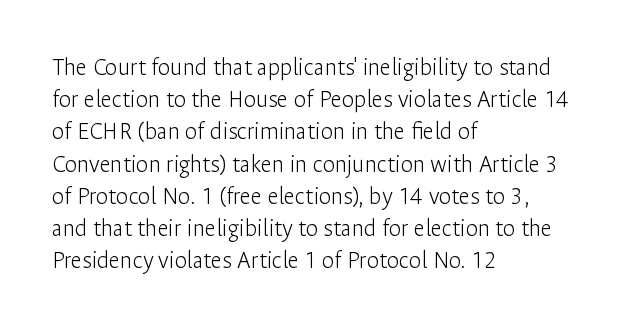
Q: Is the text bold? A: No.
Q: Is the text italic (slanted)? A: No, it is upright.
Q: Is the text underlined? A: No.
Q: How is the paragraph aligned? A: Left-aligned.
Q: Is the spacing between letters normal or unusually wide? A: Normal.
Q: Is the spacing between lines tight, normal or loose? A: Normal.
